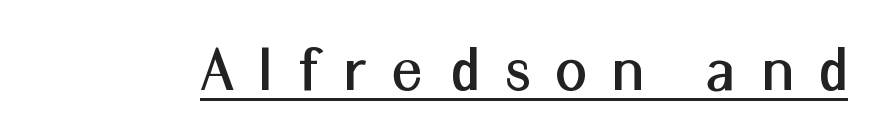
Q: Is the text italic (slanted)? A: No, it is upright.
Q: Is the typeface a serif or a sans-serif typeface? A: Sans-serif.
Q: Is the text underlined? A: Yes.
Q: Is the spacing between letters normal or unusually wide? A: Unusually wide.
Q: Width (condensed, normal, or wide)? A: Normal.
Q: Stroke contrast? A: Medium.
Q: x-height? A: Medium.
Q: Monospaced? A: No.
